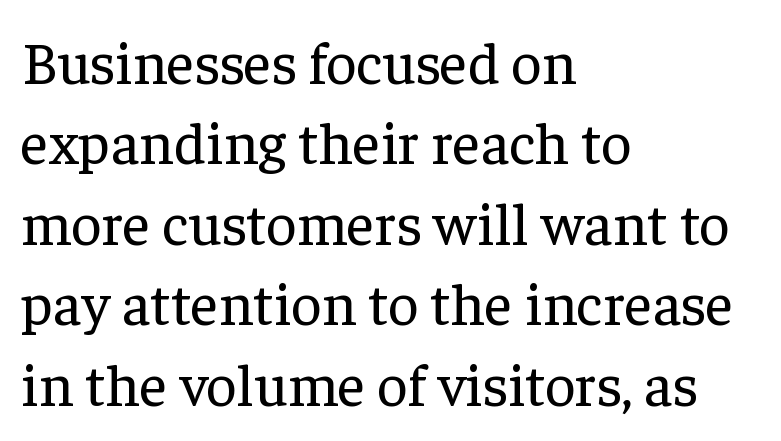
{"serif": "yes", "italic": "no", "bold": "no", "weight": "regular", "width": "normal", "stroke_contrast": "low", "x_height": "medium", "monospaced": "no", "underline": "no", "align": "left", "line_spacing": "normal", "line_spacing_ratio": 1.34, "letter_spacing": "normal", "letter_spacing_em": 0.0, "glyph_px": 60}
